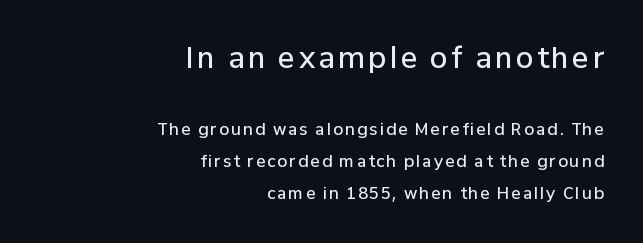
The image shows 28 px semibold sans-serif type, upright; set right-aligned, loose line spacing (2.01x), not underlined; the first (top) block is 1.75x larger; low stroke contrast and a medium x-height.
